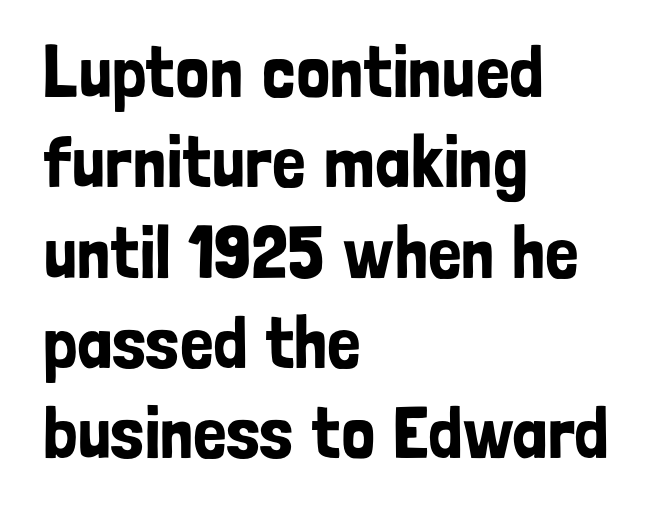
Q: Is the text italic (slanted)? A: No, it is upright.
Q: Is the typeface a serif or a sans-serif typeface? A: Sans-serif.
Q: Is the text underlined? A: No.
Q: How is the paragraph aligned? A: Left-aligned.
Q: Is the spacing between letters normal or unusually wide? A: Normal.
Q: Width (condensed, normal, or wide)? A: Condensed.
Q: Stroke contrast? A: Low.
Q: x-height? A: Medium.
Q: Monospaced? A: No.
